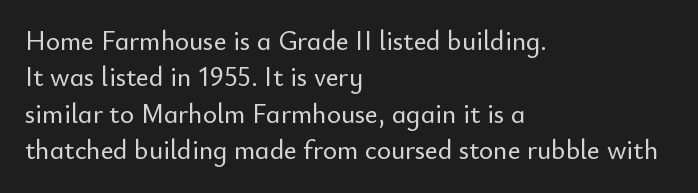
Q: Is the text italic (slanted)? A: No, it is upright.
Q: Is the text underlined? A: No.
Q: How is the paragraph aligned? A: Left-aligned.
Q: Is the spacing between letters normal or unusually wide? A: Normal.
Q: Is the spacing between lines tight, normal or loose? A: Normal.
